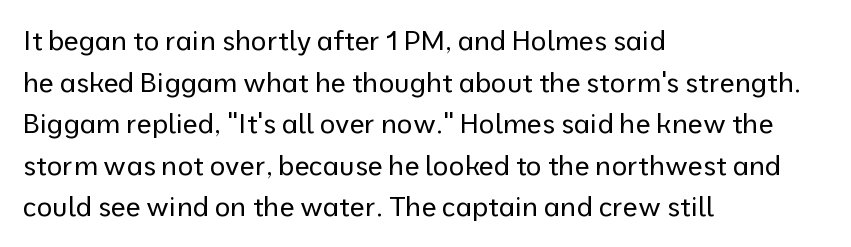
This sample uses an upright cut, with every glyph sitting square on the baseline. Lines of text with bare space underneath. The setting favours the left margin, as ordinary paragraphs usually do. Leading: standard. The typesetting does not lean heavy: it is not bold. You could call the tracking neutral — neither tight nor loose.
